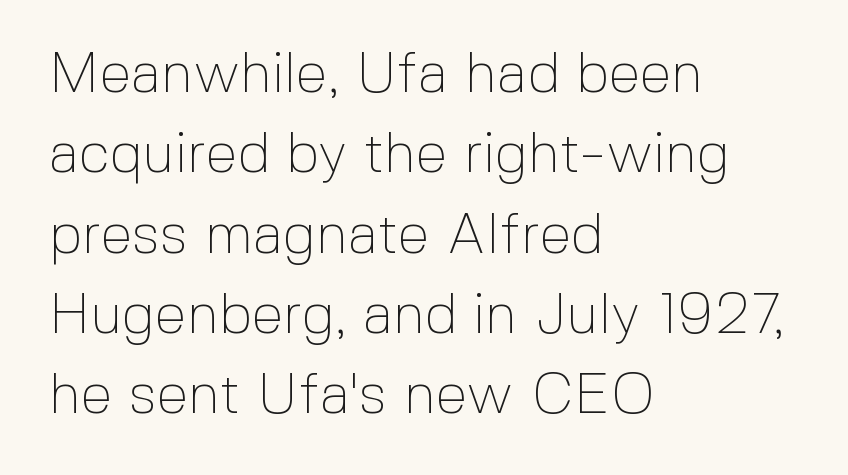
Successive baselines arrive at the customary interval. The horizontal fit of the characters is conventional and even. The face used here is proportionally spaced, like ordinary book or web type. Short and long lines alike share a common starting point at left.
